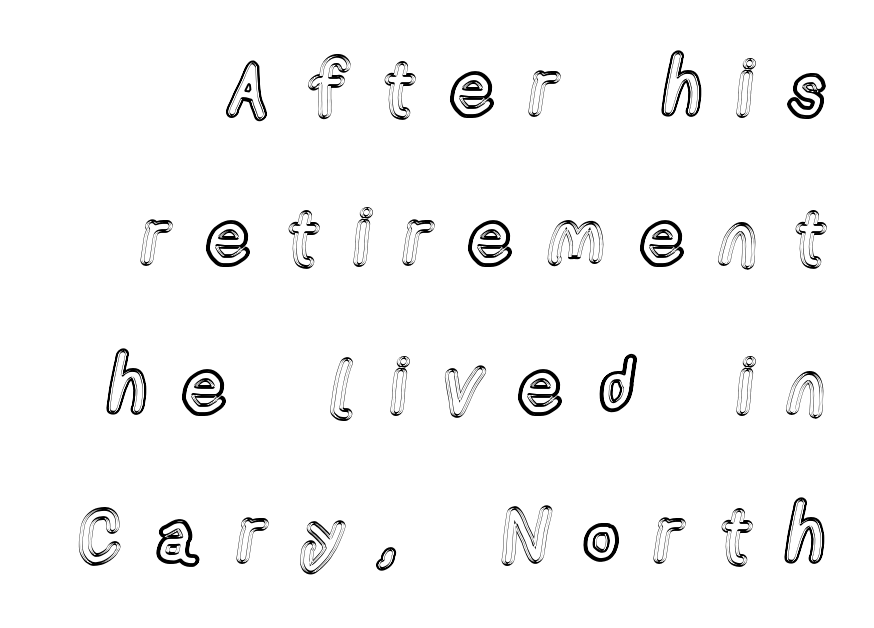
{"width": "condensed", "x_height": "medium", "monospaced": "no", "underline": "no", "line_spacing": "loose", "line_spacing_ratio": 1.96, "letter_spacing": "wide", "letter_spacing_em": 0.48, "glyph_px": 76}
